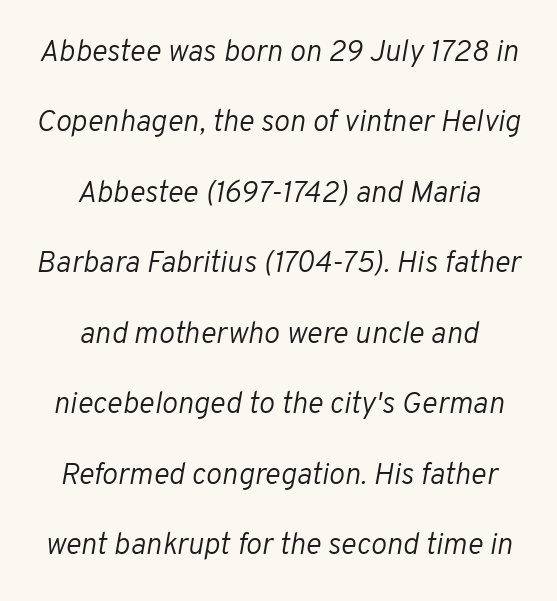
Q: Is the text bold? A: No.
Q: Is the text italic (slanted)? A: Yes, it leans right by about 10 degrees.
Q: Is the text underlined? A: No.
Q: How is the paragraph aligned? A: Centered.
Q: Is the spacing between letters normal or unusually wide? A: Normal.
Q: Is the spacing between lines tight, normal or loose? A: Loose.
Q: Width (condensed, normal, or wide)? A: Normal.
Q: Stroke contrast? A: Low.
Q: x-height? A: Medium.
Q: Monospaced? A: No.
